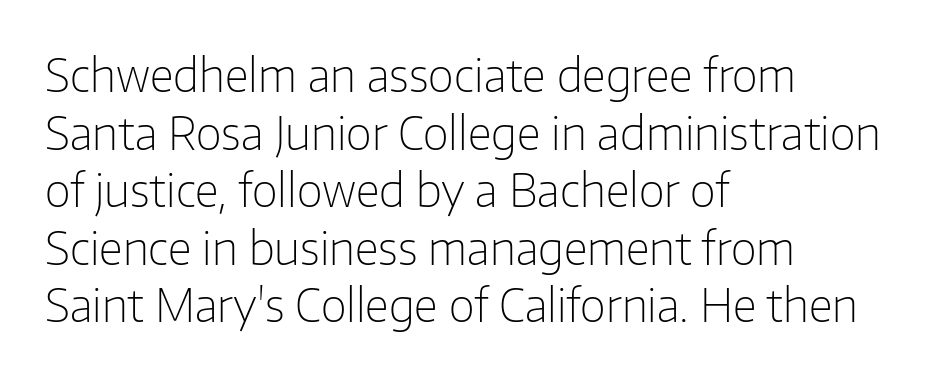
The image shows 45 px light sans-serif type, upright; set left-aligned, normal line spacing (1.28x), normal letter spacing, not underlined; low stroke contrast and a medium x-height.
